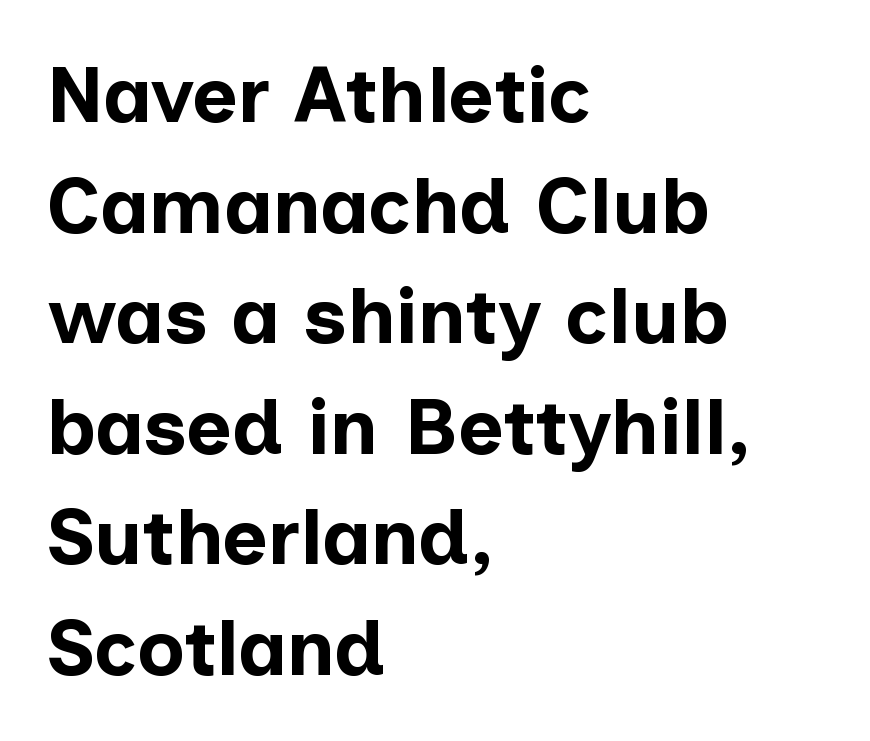
Q: Is the text bold? A: Yes.
Q: Is the text italic (slanted)? A: No, it is upright.
Q: Is the typeface a serif or a sans-serif typeface? A: Sans-serif.
Q: Is the text underlined? A: No.
Q: How is the paragraph aligned? A: Left-aligned.
Q: Is the spacing between letters normal or unusually wide? A: Normal.
Q: Is the spacing between lines tight, normal or loose? A: Normal.
Q: Width (condensed, normal, or wide)? A: Normal.
Q: Stroke contrast? A: Low.
Q: x-height? A: Medium.
Q: Monospaced? A: No.
